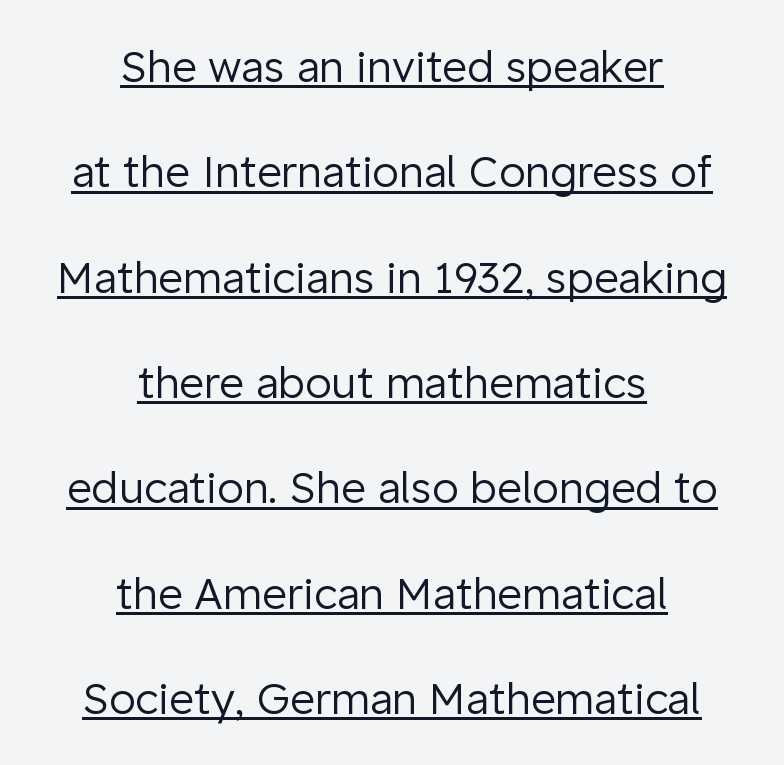
The image shows 43 px regular-weight sans-serif type, upright; set centered, loose line spacing (2.45x), normal letter spacing, underlined; low stroke contrast and a medium x-height.
